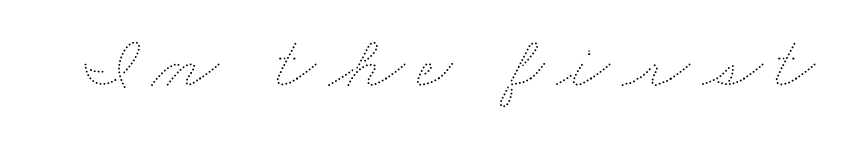
{"bold": "no", "weight": "thin", "width": "wide", "stroke_contrast": "medium", "x_height": "small", "monospaced": "no", "underline": "no", "glyph_px": 77}
